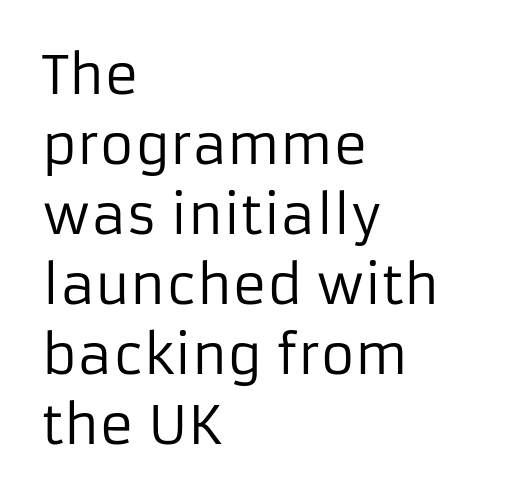
{"serif": "no", "italic": "no", "bold": "no", "weight": "regular", "width": "normal", "stroke_contrast": "low", "x_height": "medium", "monospaced": "no", "underline": "no", "align": "left", "line_spacing": "normal", "line_spacing_ratio": 1.32, "letter_spacing": "normal", "letter_spacing_em": 0.0, "glyph_px": 53}
